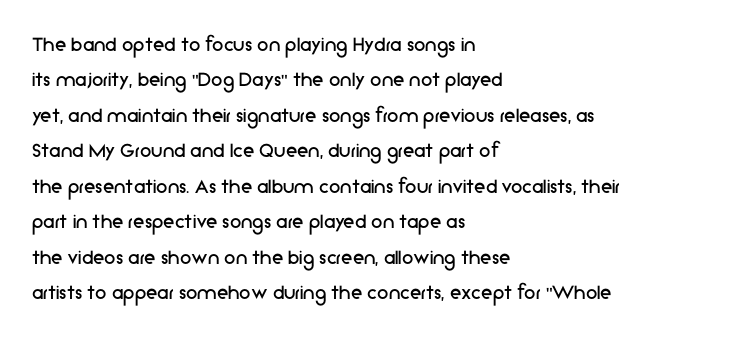
The face looks like a standard text weight, possibly lighter. Vertical strokes here are truly vertical. These lines keep a tight, regular rhythm from letter to letter. Leading matches the norm, producing a regular column. Left-aligned paragraph, ragged on the right. The space directly below the letters is spotless.
